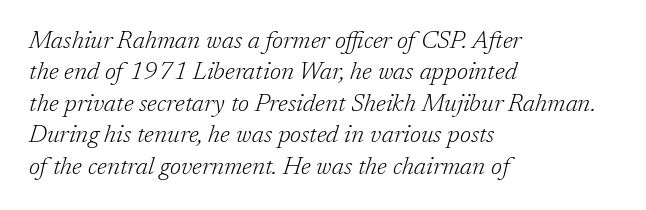
{"italic": "yes", "lean": "right", "slant_degrees": 17, "bold": "no", "underline": "no", "align": "left", "line_spacing": "normal", "line_spacing_ratio": 1.26, "letter_spacing": "normal", "letter_spacing_em": 0.0, "glyph_px": 25}
